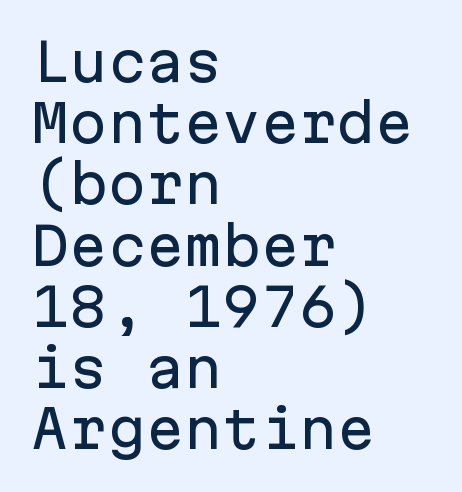
The glyphs in this specimen are sans serif. Unlike italic type, these characters show no tilt at all. A classic flush-left, rag-right setting is used for this passage. In terms of letterspacing, this is plain default setting. These lines are rendered in a fixed-pitch font. The strip under each line holds only bare page.
